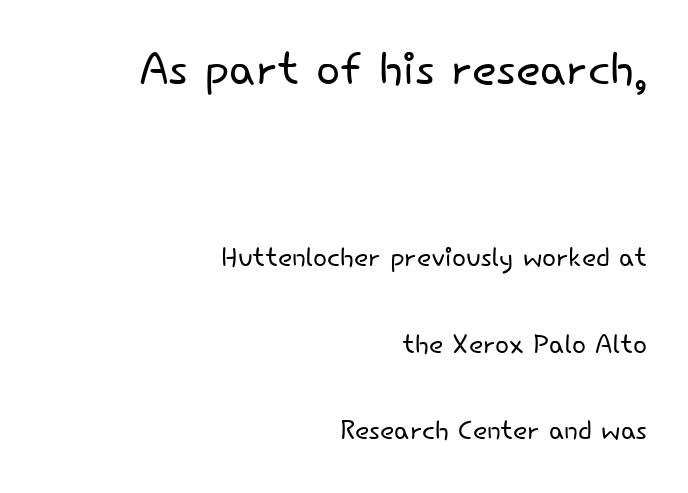
Does the lettering tilt? It doesn't — this is upright. The face used here is a sans, in the tradition of grotesques and geometrics. Underlining? Definitely not there. Stroke mass is kept to a normal reading level or below. The text block is weighted toward the right margin, trailing off unevenly leftward.
